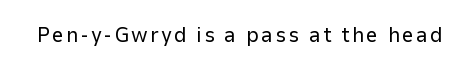
Nope, not italic — everything's standing straight. Weight: regular or lighter. This rendering features lettering with no underline.
